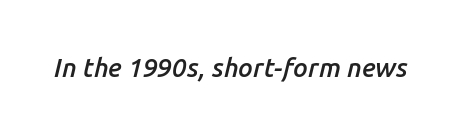
The image shows 26 px text type, italic (leaning right); set normal letter spacing, not underlined.
